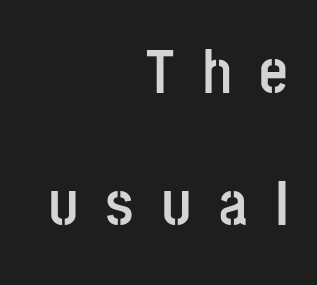
{"serif": "no", "italic": "no", "bold": "yes", "weight": "semibold", "width": "condensed", "stroke_contrast": "low", "x_height": "large", "monospaced": "no", "underline": "no", "align": "right", "line_spacing": "loose", "line_spacing_ratio": 2.13, "letter_spacing": "wide", "letter_spacing_em": 0.46, "glyph_px": 62}
